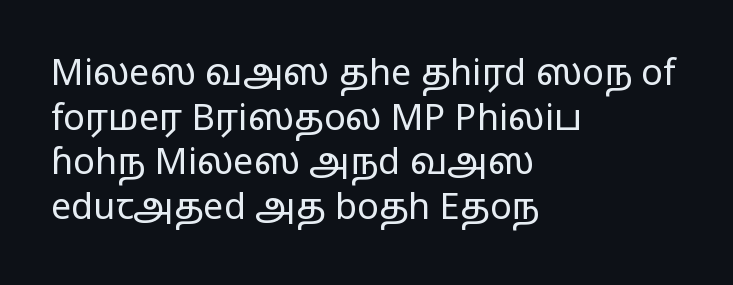
Q: Is the text bold? A: No.
Q: Is the text italic (slanted)? A: No, it is upright.
Q: Is the typeface a serif or a sans-serif typeface? A: Sans-serif.
Q: Is the text underlined? A: No.
Q: How is the paragraph aligned? A: Left-aligned.
Q: Is the spacing between letters normal or unusually wide? A: Normal.
Q: Width (condensed, normal, or wide)? A: Wide.
Q: Stroke contrast? A: Low.
Q: x-height? A: Medium.
Q: Monospaced? A: No.
